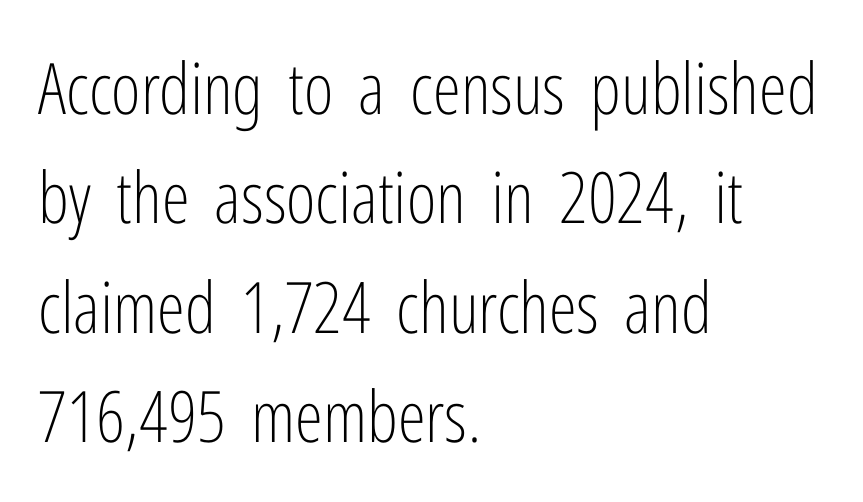
Q: Is the text bold? A: No.
Q: Is the text italic (slanted)? A: No, it is upright.
Q: Is the typeface a serif or a sans-serif typeface? A: Sans-serif.
Q: Is the text underlined? A: No.
Q: How is the paragraph aligned? A: Left-aligned.
Q: Is the spacing between letters normal or unusually wide? A: Normal.
Q: Is the spacing between lines tight, normal or loose? A: Normal.
Q: Width (condensed, normal, or wide)? A: Condensed.
Q: Stroke contrast? A: Low.
Q: x-height? A: Medium.
Q: Monospaced? A: No.
